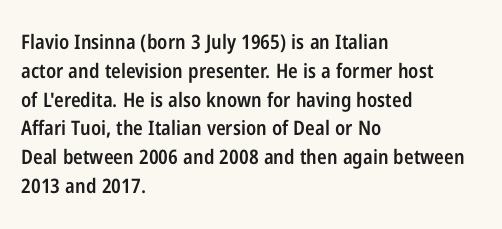
{"italic": "no", "bold": "semi", "underline": "no", "align": "left", "line_spacing": "normal", "line_spacing_ratio": 1.44, "letter_spacing": "normal", "letter_spacing_em": 0.0, "glyph_px": 20}
